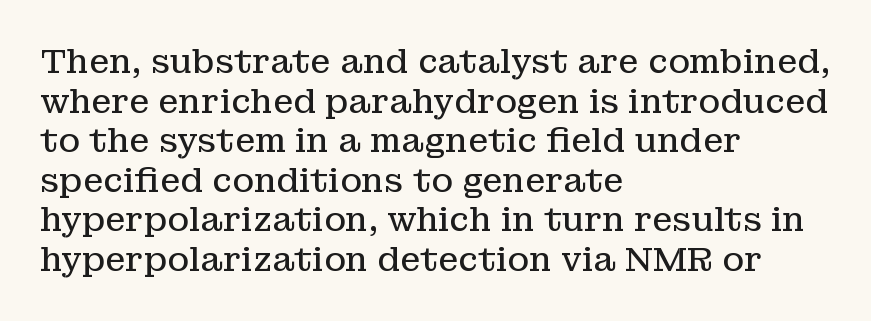
Q: Is the text bold? A: No.
Q: Is the text italic (slanted)? A: No, it is upright.
Q: Is the typeface a serif or a sans-serif typeface? A: Serif.
Q: Is the text underlined? A: No.
Q: How is the paragraph aligned? A: Left-aligned.
Q: Is the spacing between letters normal or unusually wide? A: Normal.
Q: Width (condensed, normal, or wide)? A: Normal.
Q: Stroke contrast? A: Low.
Q: x-height? A: Medium.
Q: Monospaced? A: No.
